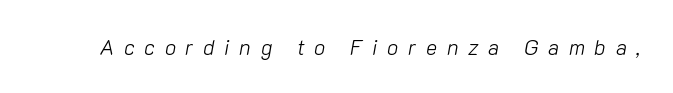
Q: Is the text bold? A: No.
Q: Is the text italic (slanted)? A: Yes, it leans right by about 10 degrees.
Q: Is the text underlined? A: No.
Q: Is the spacing between letters normal or unusually wide? A: Unusually wide.
